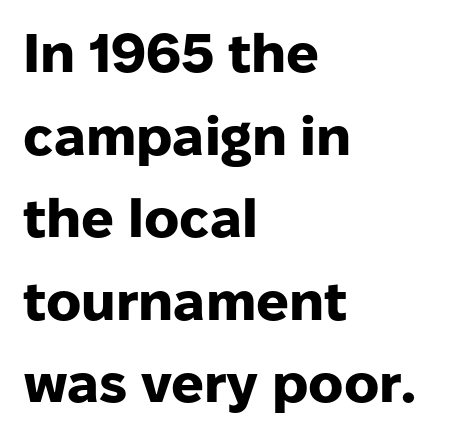
Q: Is the text bold? A: Yes.
Q: Is the text italic (slanted)? A: No, it is upright.
Q: Is the typeface a serif or a sans-serif typeface? A: Sans-serif.
Q: Is the text underlined? A: No.
Q: How is the paragraph aligned? A: Left-aligned.
Q: Is the spacing between letters normal or unusually wide? A: Normal.
Q: Is the spacing between lines tight, normal or loose? A: Normal.
Q: Width (condensed, normal, or wide)? A: Normal.
Q: Stroke contrast? A: Low.
Q: x-height? A: Medium.
Q: Monospaced? A: No.
